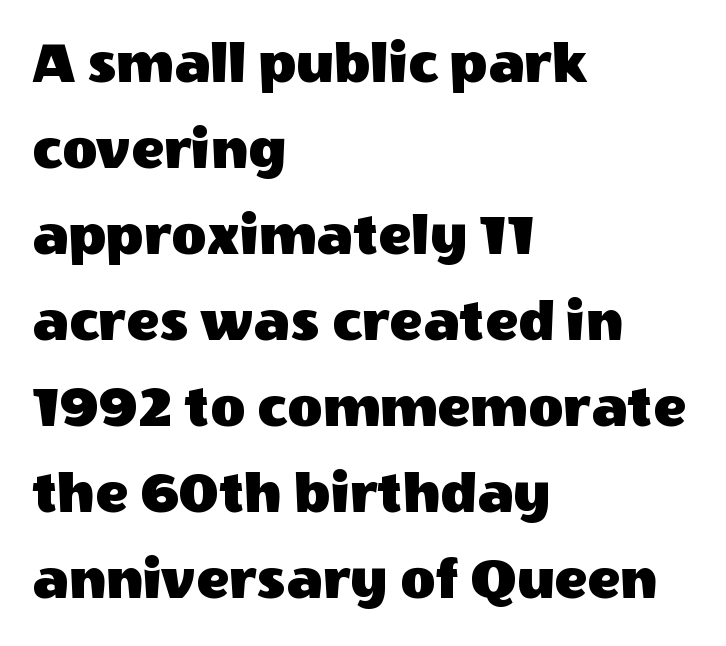
Q: Is the text italic (slanted)? A: No, it is upright.
Q: Is the typeface a serif or a sans-serif typeface? A: Sans-serif.
Q: Is the text underlined? A: No.
Q: How is the paragraph aligned? A: Left-aligned.
Q: Is the spacing between letters normal or unusually wide? A: Normal.
Q: Is the spacing between lines tight, normal or loose? A: Normal.
Q: Width (condensed, normal, or wide)? A: Normal.
Q: x-height? A: Large.
Q: Monospaced? A: No.
